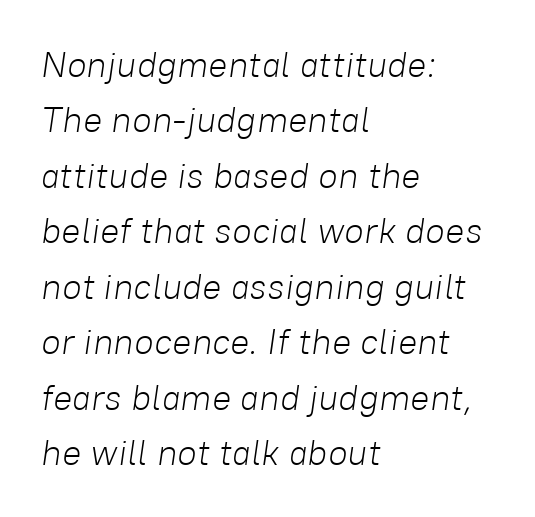
Q: Is the text bold? A: No.
Q: Is the text italic (slanted)? A: Yes, it leans right by about 8 degrees.
Q: Is the text underlined? A: No.
Q: How is the paragraph aligned? A: Left-aligned.
Q: Is the spacing between letters normal or unusually wide? A: Normal.
Q: Is the spacing between lines tight, normal or loose? A: Normal.
Q: Width (condensed, normal, or wide)? A: Normal.
Q: Stroke contrast? A: Low.
Q: x-height? A: Medium.
Q: Monospaced? A: No.
